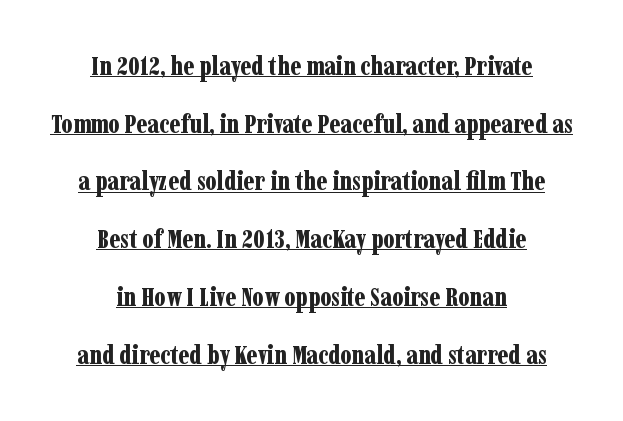
Q: Is the text bold? A: Yes.
Q: Is the text italic (slanted)? A: No, it is upright.
Q: Is the text underlined? A: Yes.
Q: How is the paragraph aligned? A: Centered.
Q: Is the spacing between letters normal or unusually wide? A: Normal.
Q: Is the spacing between lines tight, normal or loose? A: Loose.
